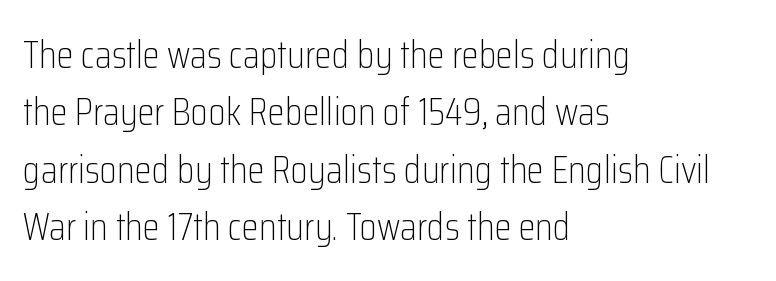
{"serif": "no", "italic": "no", "bold": "no", "weight": "light", "width": "condensed", "stroke_contrast": "low", "x_height": "medium", "monospaced": "no", "underline": "no", "align": "left", "line_spacing": "normal", "line_spacing_ratio": 1.47, "letter_spacing": "normal", "letter_spacing_em": 0.0, "glyph_px": 39}
